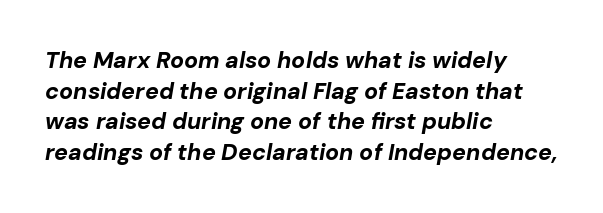
{"italic": "yes", "lean": "right", "slant_degrees": 10, "bold": "yes", "underline": "no", "align": "left", "line_spacing": "normal", "line_spacing_ratio": 1.33, "letter_spacing": "normal", "letter_spacing_em": 0.0, "glyph_px": 23}
